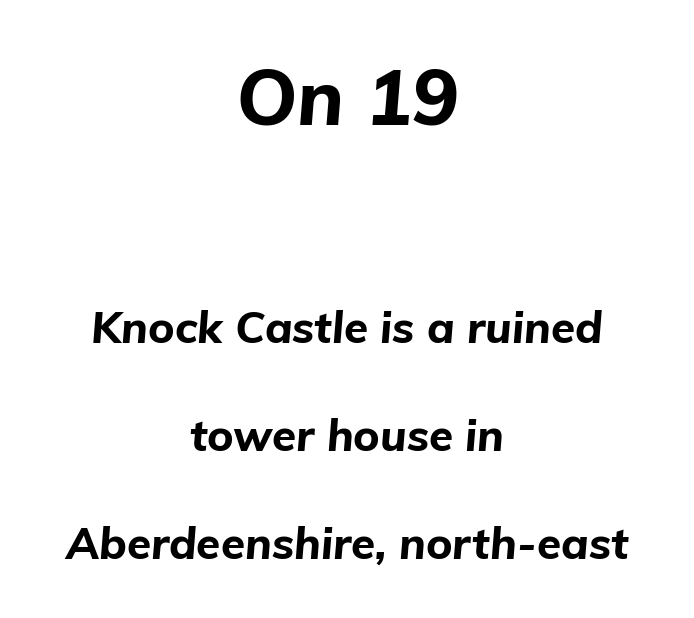
Q: Is the text bold? A: Yes.
Q: Is the text italic (slanted)? A: Yes, it leans right by about 5 degrees.
Q: Is the text underlined? A: No.
Q: How is the paragraph aligned? A: Centered.
Q: Is the spacing between letters normal or unusually wide? A: Normal.
Q: Is the spacing between lines tight, normal or loose? A: Loose.
Q: Which block of text is set in a larger size, the first (top) or the second (bottom)? A: The first (top) one.
Q: Width (condensed, normal, or wide)? A: Normal.
Q: Stroke contrast? A: Low.
Q: x-height? A: Medium.
Q: Monospaced? A: No.
